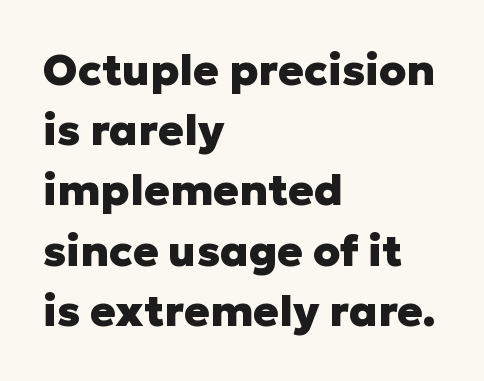
The image shows 43 px heavy sans-serif type, upright; set left-aligned, normal line spacing (1.4x), normal letter spacing, not underlined; low stroke contrast and a medium x-height.
